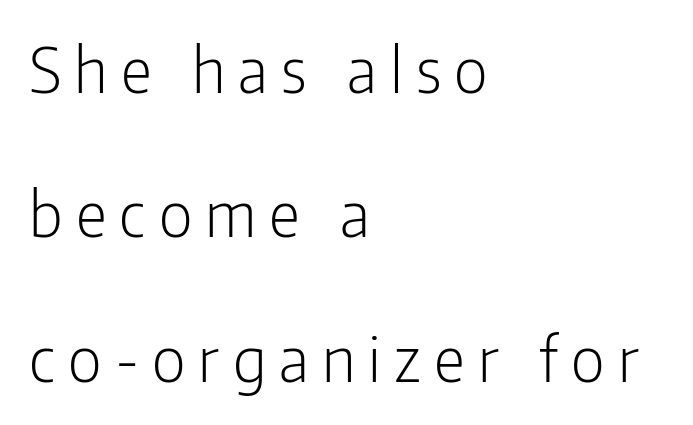
Q: Is the text bold? A: No.
Q: Is the text italic (slanted)? A: No, it is upright.
Q: Is the typeface a serif or a sans-serif typeface? A: Sans-serif.
Q: Is the text underlined? A: No.
Q: How is the paragraph aligned? A: Left-aligned.
Q: Is the spacing between letters normal or unusually wide? A: Unusually wide.
Q: Is the spacing between lines tight, normal or loose? A: Loose.
Q: Width (condensed, normal, or wide)? A: Condensed.
Q: Stroke contrast? A: Low.
Q: x-height? A: Medium.
Q: Monospaced? A: No.
